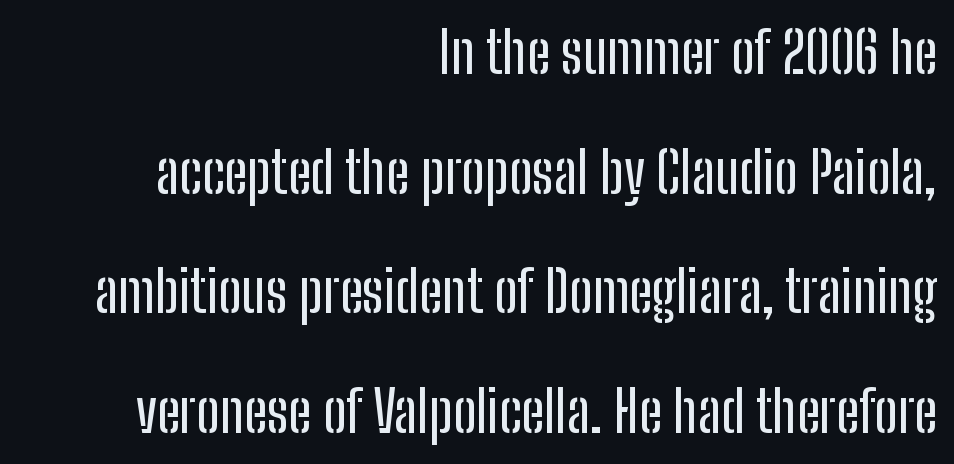
The image shows 57 px condensed sans-serif type, upright; set right-aligned, loose line spacing (2.1x), normal letter spacing, not underlined; low stroke contrast and a medium x-height.
